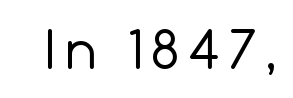
{"serif": "no", "italic": "no", "bold": "no", "weight": "regular", "width": "normal", "x_height": "medium", "monospaced": "no", "underline": "no", "glyph_px": 51}
